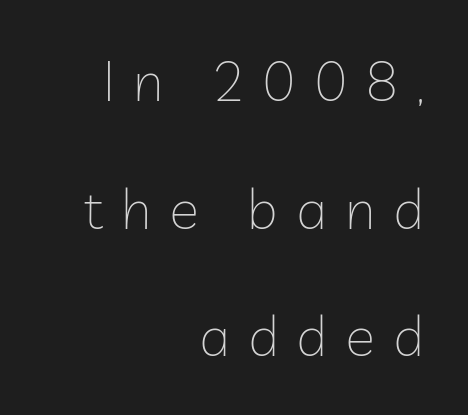
The image shows 56 px thin sans-serif type, upright; set right-aligned, loose line spacing (2.28x), unusually wide letter spacing (+0.32 em), not underlined; low stroke contrast and a medium x-height.
